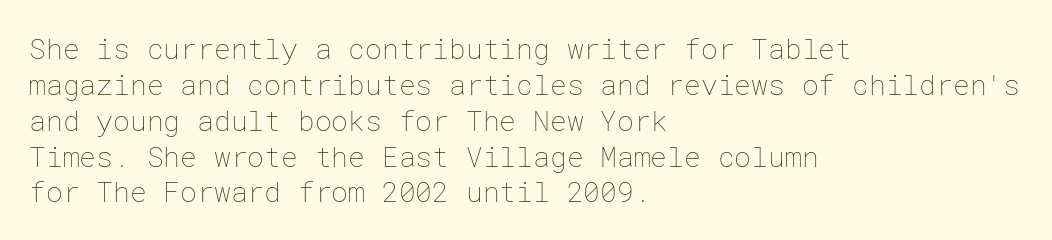
These lines stack with their left ends in a neat column. This is not heavy type; no bold has been used. Interline gaps are of average width in this sample. A roman cut, with each character standing at attention.
